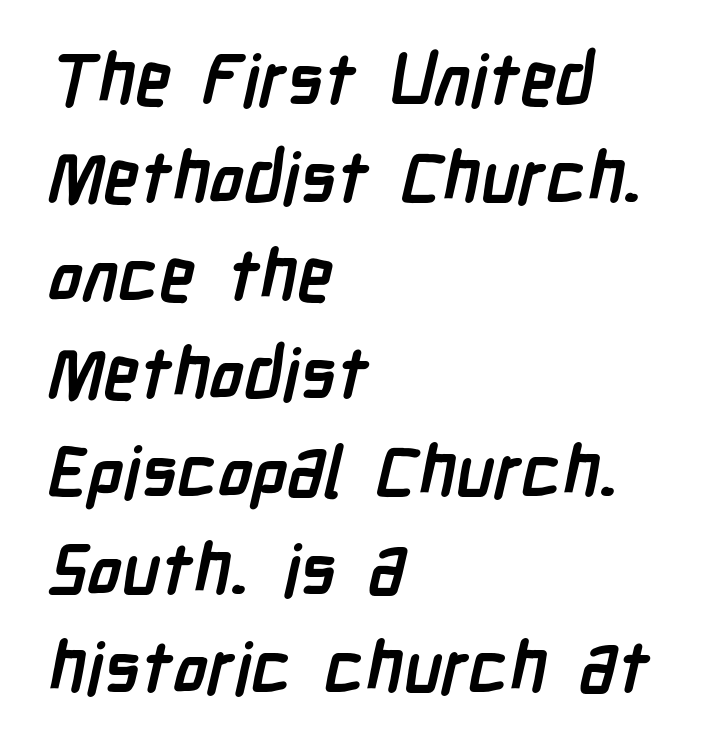
{"serif": "no", "bold": "yes", "weight": "semibold", "width": "condensed", "stroke_contrast": "low", "x_height": "medium", "monospaced": "no", "underline": "no", "align": "left", "line_spacing": "normal", "line_spacing_ratio": 1.38, "letter_spacing": "normal", "letter_spacing_em": 0.0, "glyph_px": 71}
